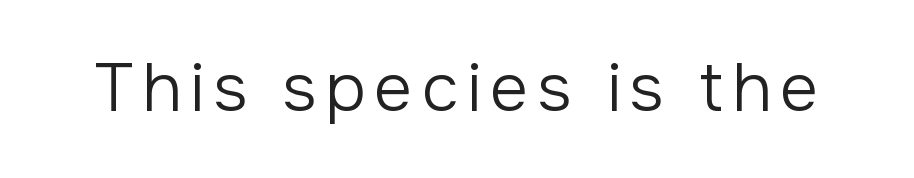
Q: Is the text bold? A: No.
Q: Is the text italic (slanted)? A: No, it is upright.
Q: Is the typeface a serif or a sans-serif typeface? A: Sans-serif.
Q: Is the text underlined? A: No.
Q: Width (condensed, normal, or wide)? A: Normal.
Q: Stroke contrast? A: Low.
Q: x-height? A: Medium.
Q: Monospaced? A: No.
